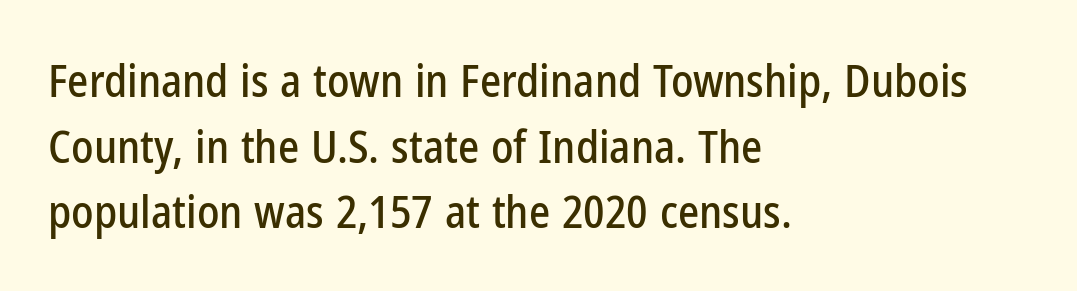
{"serif": "no", "italic": "no", "width": "condensed", "stroke_contrast": "low", "x_height": "medium", "monospaced": "no", "underline": "no", "align": "left", "line_spacing": "normal", "line_spacing_ratio": 1.46, "letter_spacing": "normal", "letter_spacing_em": 0.0, "glyph_px": 45}
